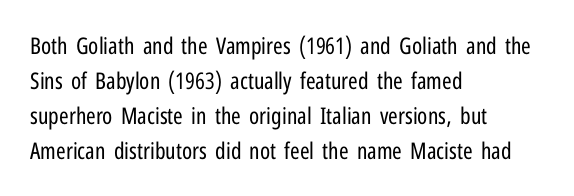
Weight: not bold — regular or lighter. The typesetter chose a ragged-right arrangement here. Each new line begins a customary step beneath the previous one. You could call the tracking neutral — neither tight nor loose. Only glyphs here, with clear space below each row. You can tell it's not italic because the verticals are truly vertical.
